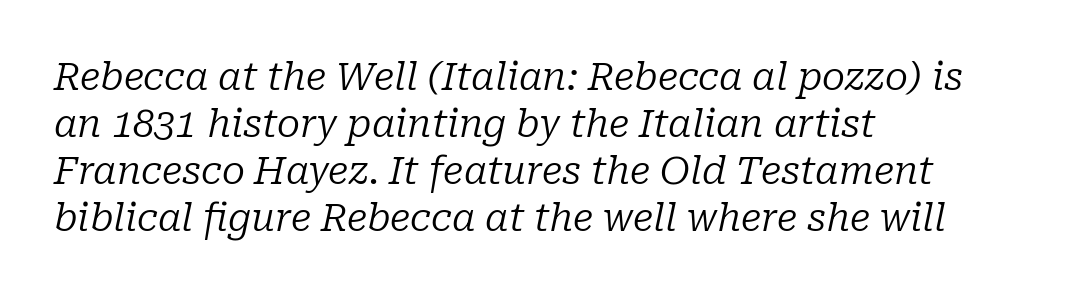
Q: Is the text bold? A: No.
Q: Is the text italic (slanted)? A: Yes, it leans right by about 10 degrees.
Q: Is the typeface a serif or a sans-serif typeface? A: Serif.
Q: Is the text underlined? A: No.
Q: How is the paragraph aligned? A: Left-aligned.
Q: Is the spacing between letters normal or unusually wide? A: Normal.
Q: Width (condensed, normal, or wide)? A: Normal.
Q: Stroke contrast? A: Low.
Q: x-height? A: Medium.
Q: Monospaced? A: No.
